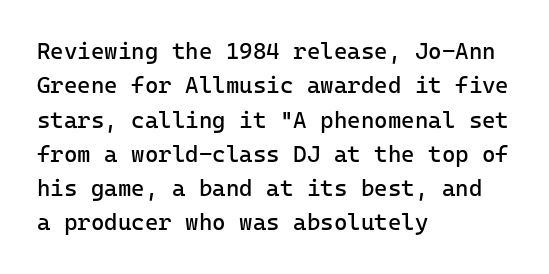
Q: Is the text bold? A: No.
Q: Is the text italic (slanted)? A: No, it is upright.
Q: Is the text underlined? A: No.
Q: How is the paragraph aligned? A: Left-aligned.
Q: Is the spacing between letters normal or unusually wide? A: Normal.
Q: Is the spacing between lines tight, normal or loose? A: Normal.
